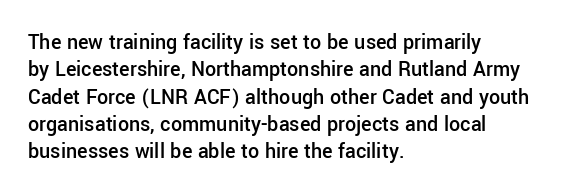
Typographic density is moderately raised because the face is semibold. Vertical strokes here are truly vertical. Between one letter and the next there's only the usual sliver of space. The setting favours the left margin, as ordinary paragraphs usually do.
